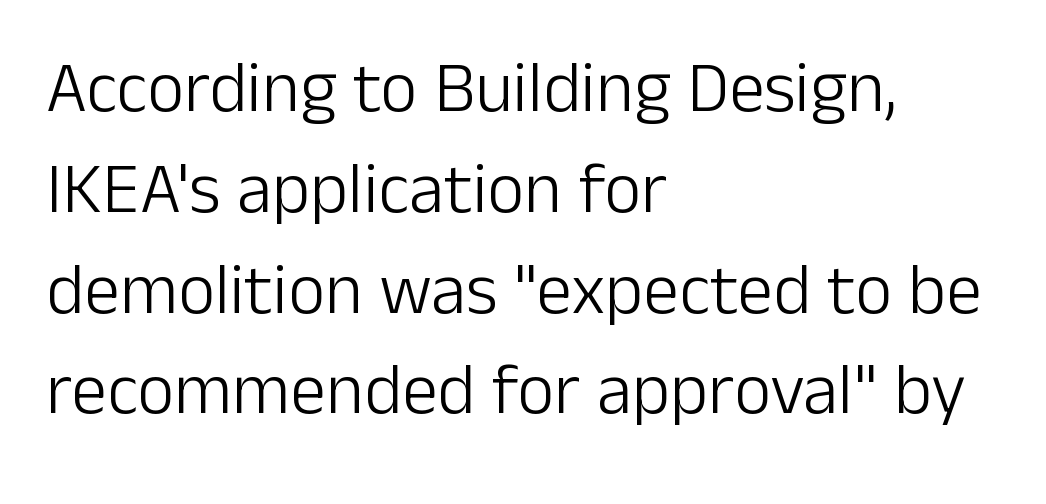
{"serif": "no", "italic": "no", "bold": "no", "weight": "light", "width": "normal", "stroke_contrast": "low", "x_height": "medium", "monospaced": "no", "underline": "no", "align": "left", "line_spacing": "normal", "line_spacing_ratio": 1.4, "letter_spacing": "normal", "letter_spacing_em": 0.0, "glyph_px": 72}
